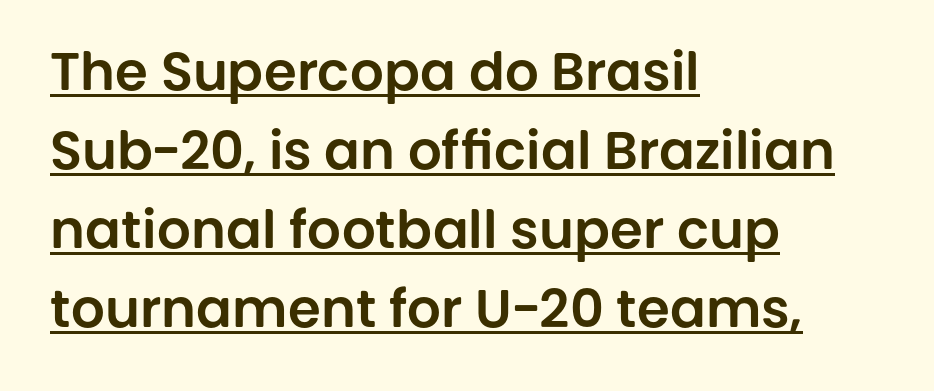
The image shows 53 px sans-serif type, upright; set left-aligned, normal line spacing (1.49x), normal letter spacing, underlined; low stroke contrast and a large x-height.
